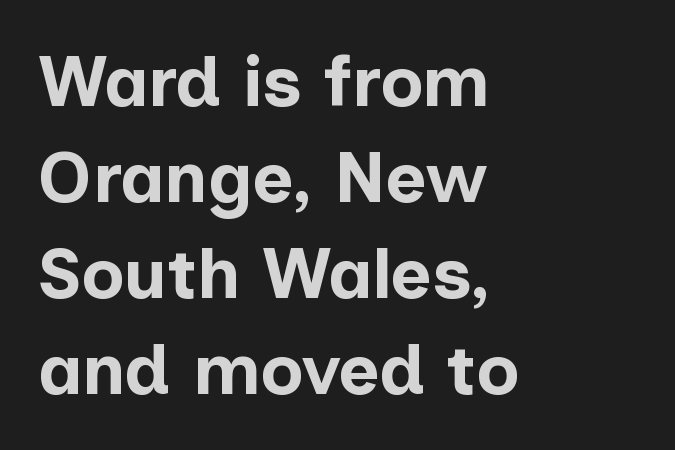
The image shows 71 px bold sans-serif type, upright; set left-aligned, normal line spacing (1.35x), normal letter spacing, not underlined; low stroke contrast and a medium x-height.
